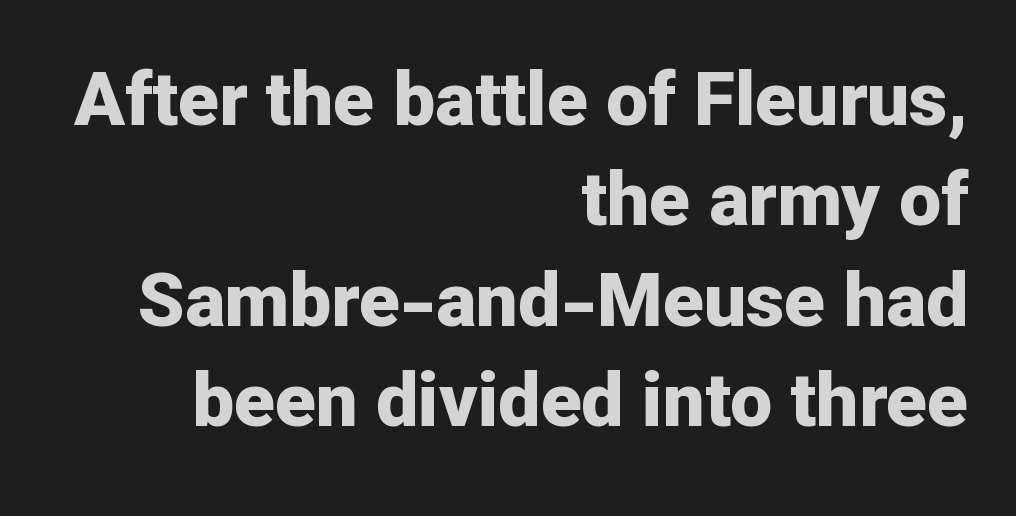
Q: Is the text bold? A: Yes.
Q: Is the text italic (slanted)? A: No, it is upright.
Q: Is the typeface a serif or a sans-serif typeface? A: Sans-serif.
Q: Is the text underlined? A: No.
Q: How is the paragraph aligned? A: Right-aligned.
Q: Is the spacing between letters normal or unusually wide? A: Normal.
Q: Is the spacing between lines tight, normal or loose? A: Normal.
Q: Width (condensed, normal, or wide)? A: Normal.
Q: Stroke contrast? A: Low.
Q: x-height? A: Medium.
Q: Monospaced? A: No.
